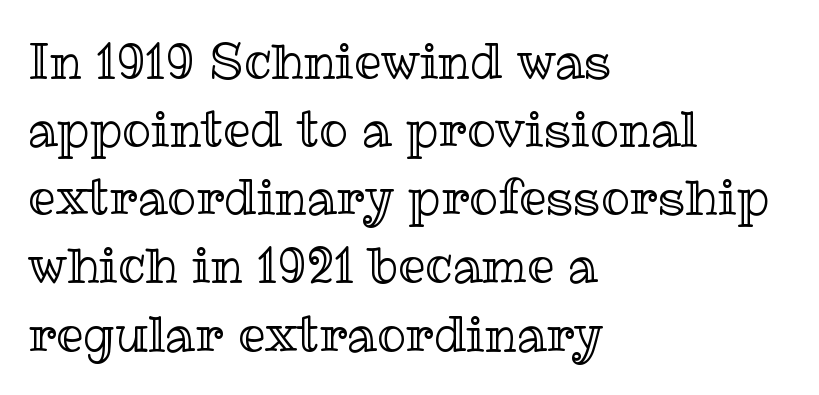
The image shows 48 px text type, upright; set left-aligned, normal line spacing (1.42x), normal letter spacing, not underlined; a medium x-height.
